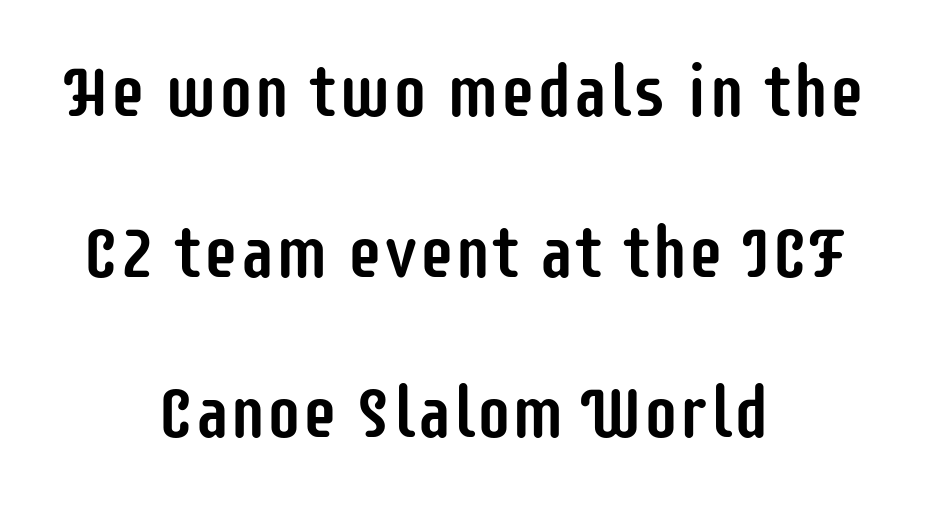
Looks like regular typesetting: each glyph gets only the width it needs. Posture: straight, roman, zero tilt. The whitespace from short lines is split evenly between both sides. A bare baseline throughout the passage.
